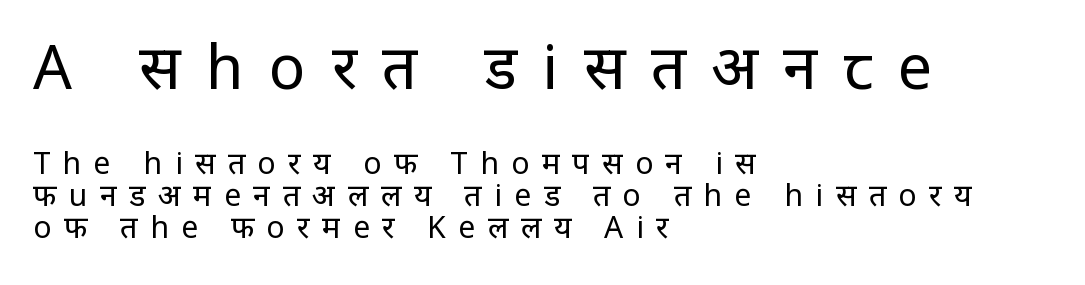
{"serif": "no", "italic": "no", "bold": "no", "weight": "regular", "width": "condensed", "stroke_contrast": "low", "x_height": "large", "monospaced": "no", "underline": "no", "align": "left", "line_spacing": "tight", "line_spacing_ratio": 1.06, "letter_spacing": "wide", "letter_spacing_em": 0.42, "larger_block": "first", "size_ratio": 2.03, "glyph_px": 61}
